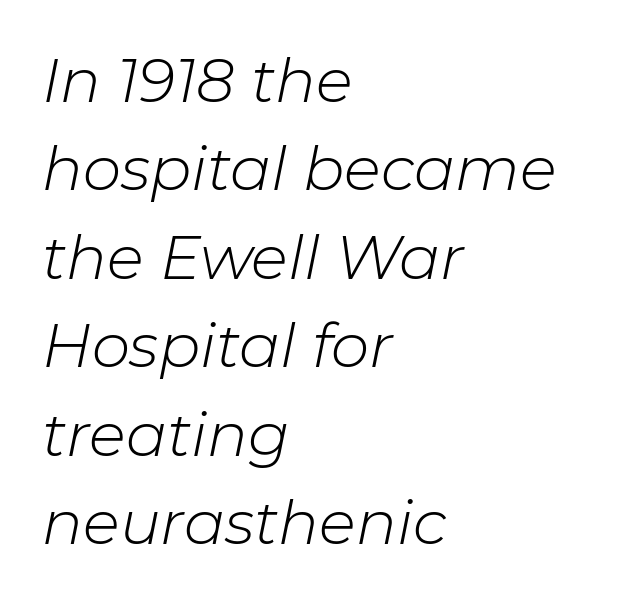
The rendering applies a slant to the glyphs. Default kerning and tracking; the words read as compact shapes. Character widths vary here, with narrow letters taking less room than wide ones. Just letters on the line, the space beneath them empty. No letter is thick-stroked: the sample isn't bold.
